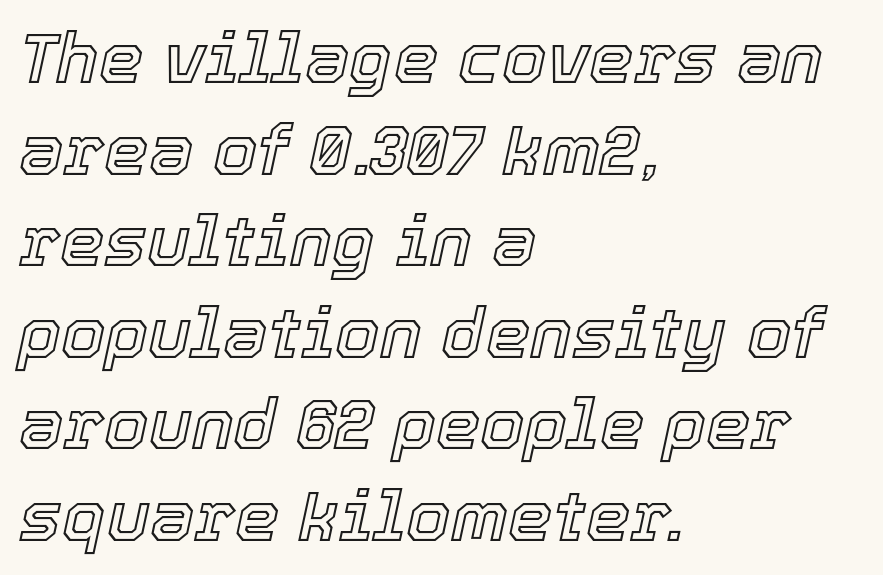
Does the lettering tilt? It does — this is italic. These lines are set flush left with a ragged right edge. Reading down the column, the eye jumps a familiar distance to each next line. There is no visible air inserted between adjacent glyphs. The words here are not underlined. The rendering uses natural spacing where letterforms have individual widths.
